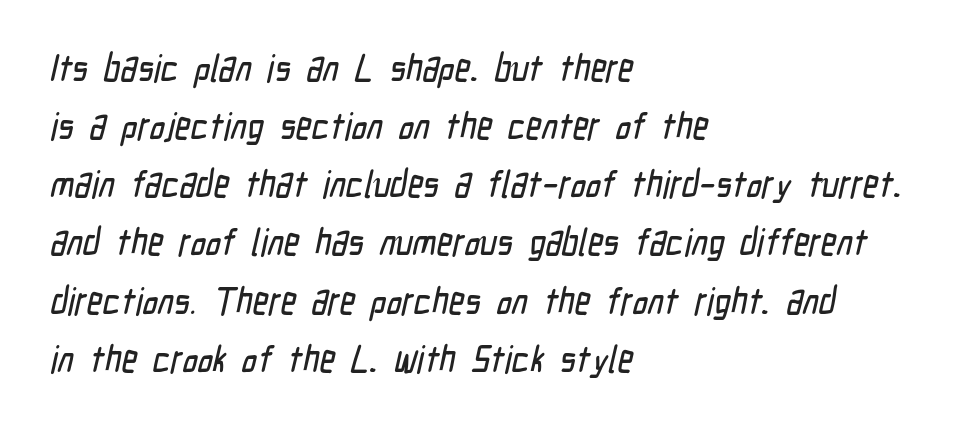
{"serif": "no", "width": "condensed", "stroke_contrast": "low", "x_height": "medium", "monospaced": "no", "underline": "no", "align": "left", "line_spacing": "normal", "line_spacing_ratio": 1.53, "letter_spacing": "normal", "letter_spacing_em": 0.0, "glyph_px": 38}
